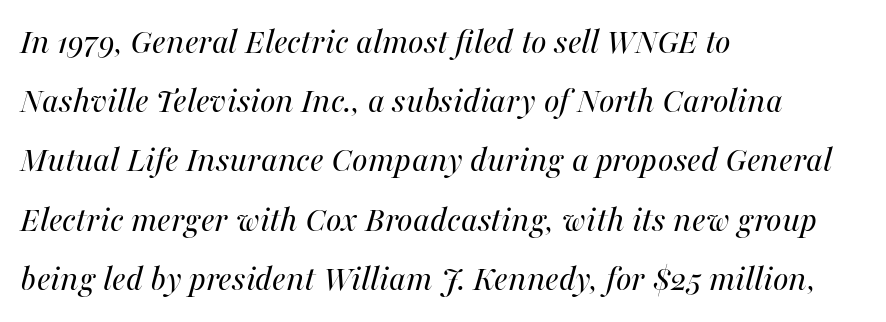
{"italic": "yes", "lean": "right", "slant_degrees": 16, "bold": "no", "weight": "regular", "width": "normal", "stroke_contrast": "medium", "x_height": "medium", "monospaced": "no", "underline": "no", "align": "left", "line_spacing": "normal", "line_spacing_ratio": 1.6, "letter_spacing": "normal", "letter_spacing_em": 0.0, "glyph_px": 37}
